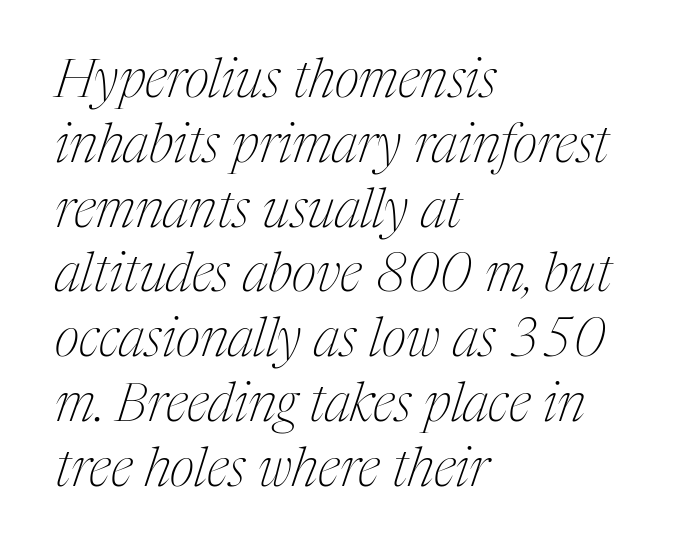
The image shows 54 px thin, condensed serif type, italic (leaning right); set left-aligned, line spacing 1.2x, normal letter spacing, not underlined; medium stroke contrast and a medium x-height.
